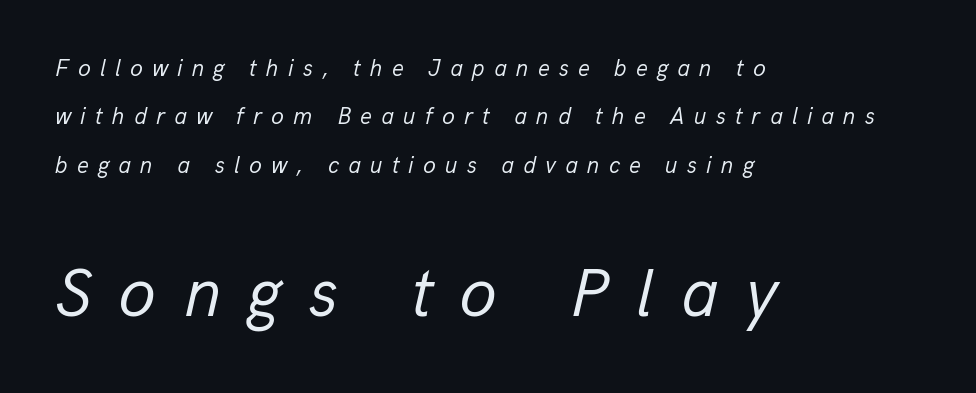
Q: Is the text bold? A: No.
Q: Is the text italic (slanted)? A: Yes, it leans right by about 13 degrees.
Q: Is the text underlined? A: No.
Q: How is the paragraph aligned? A: Left-aligned.
Q: Is the spacing between letters normal or unusually wide? A: Unusually wide.
Q: Is the spacing between lines tight, normal or loose? A: Loose.
Q: Which block of text is set in a larger size, the first (top) or the second (bottom)? A: The second (bottom) one.
Q: Width (condensed, normal, or wide)? A: Normal.
Q: Stroke contrast? A: Low.
Q: x-height? A: Medium.
Q: Monospaced? A: No.
